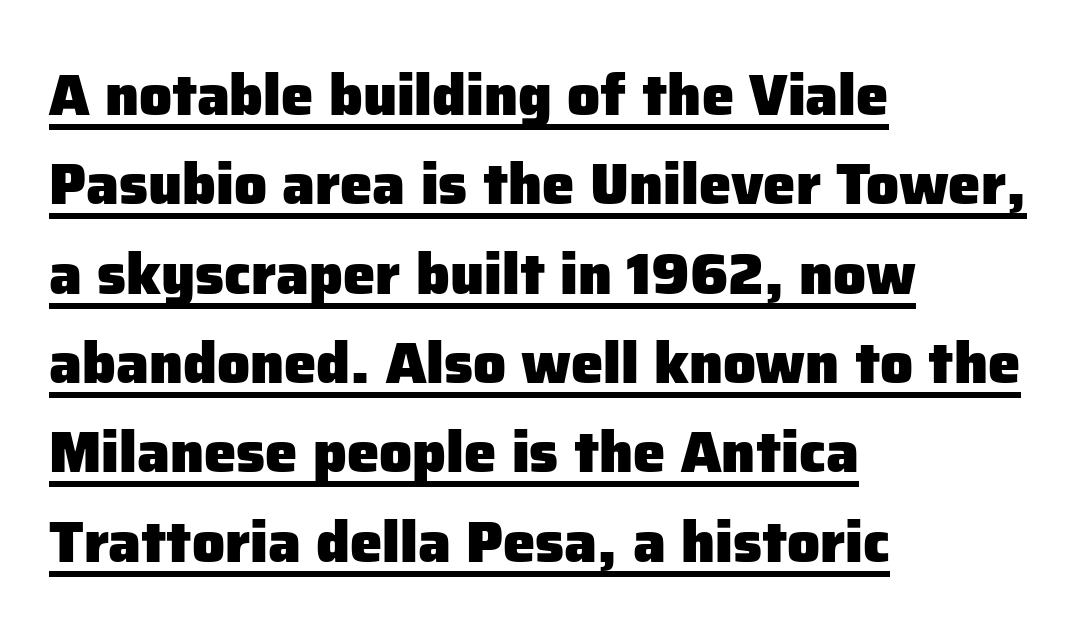
{"serif": "no", "italic": "no", "bold": "yes", "weight": "heavy", "width": "normal", "stroke_contrast": "low", "x_height": "medium", "monospaced": "no", "underline": "yes", "align": "left", "line_spacing": "normal", "line_spacing_ratio": 1.54, "letter_spacing": "normal", "letter_spacing_em": 0.0, "glyph_px": 58}
